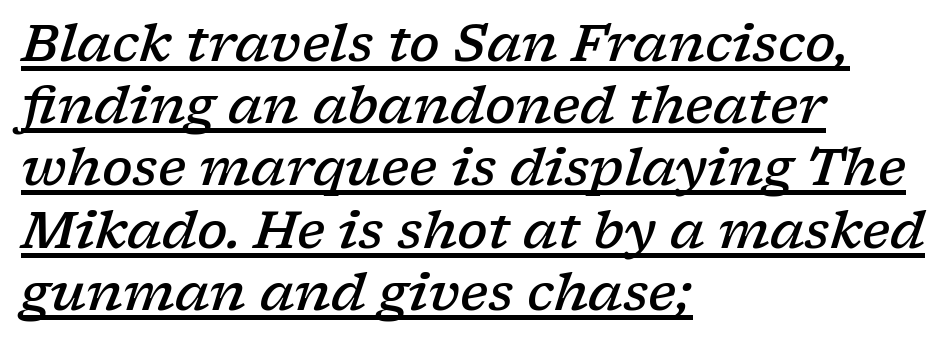
{"serif": "yes", "italic": "yes", "lean": "right", "slant_degrees": 17, "bold": "semi", "weight": "semibold", "width": "wide", "stroke_contrast": "low", "x_height": "medium", "monospaced": "no", "underline": "yes", "align": "left", "line_spacing_ratio": 1.22, "letter_spacing": "normal", "letter_spacing_em": 0.0, "glyph_px": 51}
